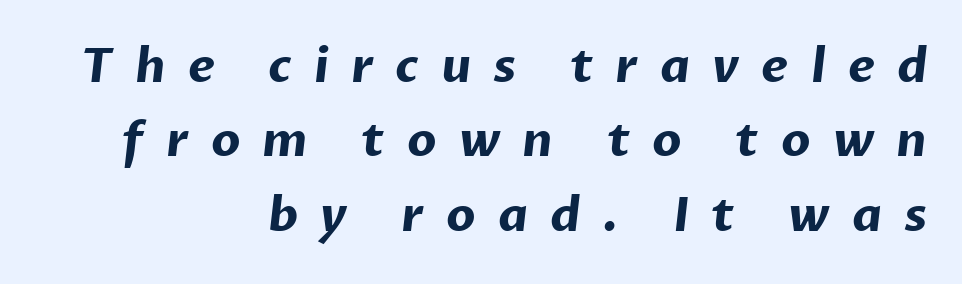
The image shows 47 px bold sans-serif type; set right-aligned, normal line spacing (1.58x), unusually wide letter spacing (+0.47 em), not underlined; low stroke contrast and a medium x-height.
